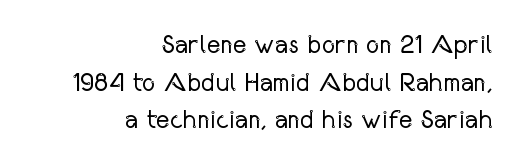
Leading matches the norm, producing a regular column. What stands out about the letter spacing? Nothing — it is the standard amount. The paragraph has a hard right edge and a soft left edge. Check the space under the baseline: it is left empty. Heft: none added — not bold.
